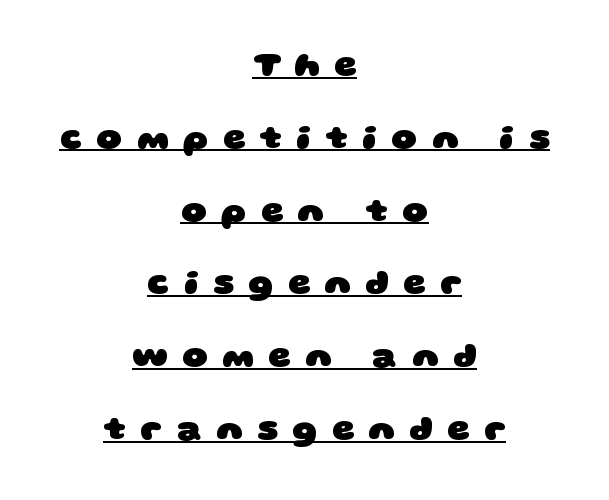
{"serif": "no", "bold": "yes", "weight": "heavy", "width": "wide", "stroke_contrast": "low", "x_height": "large", "monospaced": "no", "underline": "yes", "align": "center", "line_spacing": "loose", "line_spacing_ratio": 2.08, "letter_spacing": "wide", "letter_spacing_em": 0.41, "glyph_px": 35}
